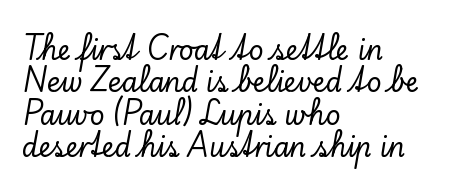
These lines sit exactly where default settings would place them. Typeset ragged right — the left edge is the straight one. Just letters on the line, the space beneath them empty. Caption: standard tracking, unaltered.
